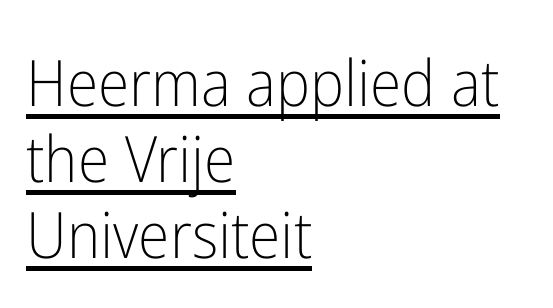
The image shows 64 px light, condensed sans-serif type, upright; set left-aligned, line spacing 1.19x, normal letter spacing, underlined; low stroke contrast and a medium x-height.
